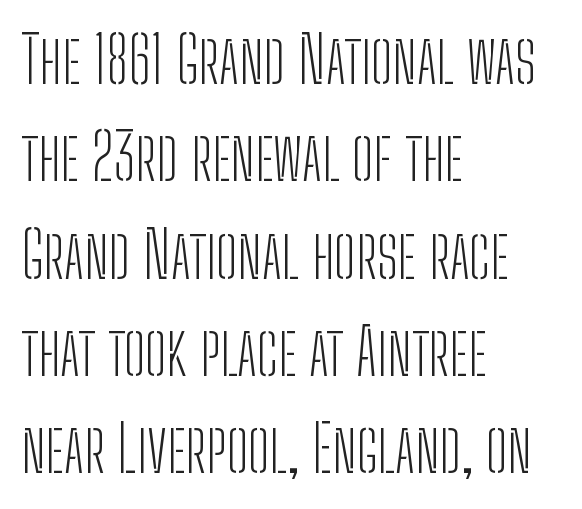
Q: Is the text bold? A: No.
Q: Is the text italic (slanted)? A: No, it is upright.
Q: Is the typeface a serif or a sans-serif typeface? A: Sans-serif.
Q: Is the text underlined? A: No.
Q: How is the paragraph aligned? A: Left-aligned.
Q: Is the spacing between letters normal or unusually wide? A: Normal.
Q: Is the spacing between lines tight, normal or loose? A: Normal.
Q: Width (condensed, normal, or wide)? A: Condensed.
Q: Stroke contrast? A: Low.
Q: x-height? A: Medium.
Q: Monospaced? A: No.
